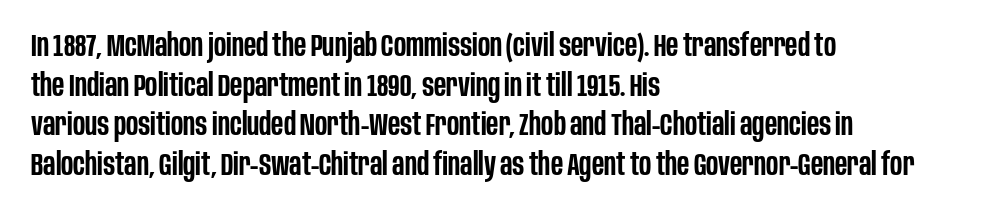
Does the type have serifs? No, each stem ends abruptly. Typographic density is moderately raised because the face is semibold. The rendering uses natural spacing where letterforms have individual widths. Glance below the letters and you will spot only blank space. The letters stand straight up with perfectly vertical stems.
